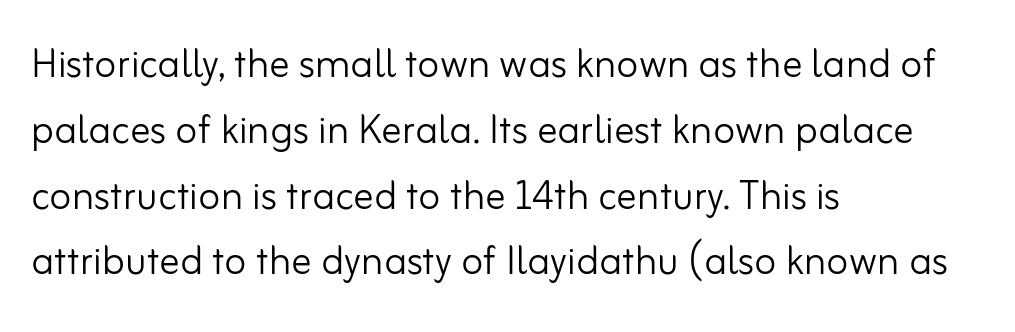
Q: Is the text bold? A: No.
Q: Is the text italic (slanted)? A: No, it is upright.
Q: Is the typeface a serif or a sans-serif typeface? A: Sans-serif.
Q: Is the text underlined? A: No.
Q: How is the paragraph aligned? A: Left-aligned.
Q: Is the spacing between letters normal or unusually wide? A: Normal.
Q: Is the spacing between lines tight, normal or loose? A: Normal.
Q: Width (condensed, normal, or wide)? A: Normal.
Q: Stroke contrast? A: Low.
Q: x-height? A: Small.
Q: Monospaced? A: No.
